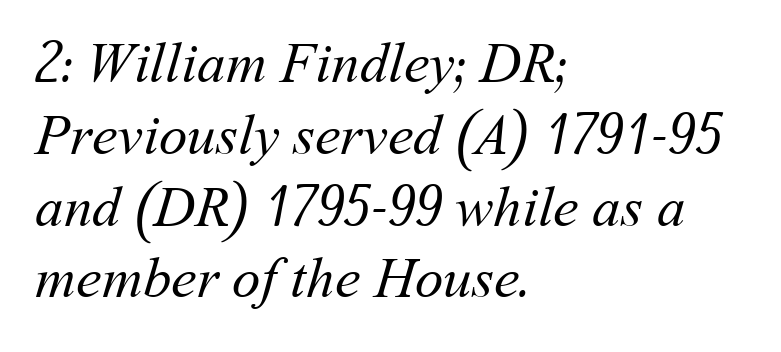
This is not heavy type; no bold has been used. The passage shown is typed in a proportional face where columns would drift. Caption: standard tracking, unaltered. Normally led — the rows are evenly, conventionally spaced. Compared with a centered layout, this one pins lines to the left instead. Quick note: underline off.
